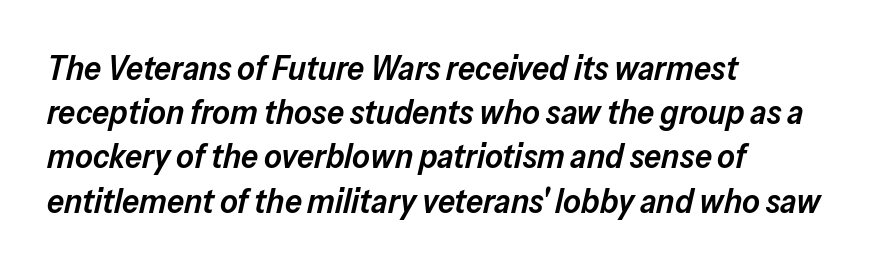
The space between consecutive lines is moderate. Beneath every word, the page is bare. Designer's note — italics engaged. Varying glyph widths throughout — classic text-font behaviour. Weight: semibold (demi). Left-aligned paragraph, ragged on the right.
